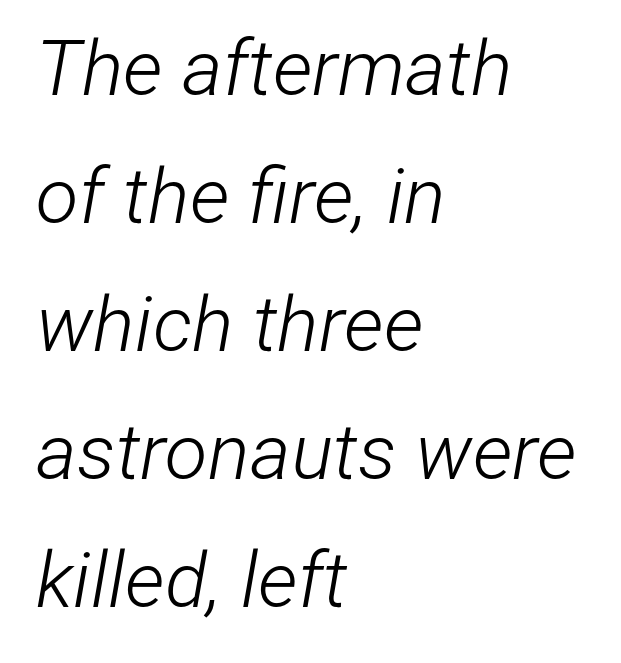
{"italic": "yes", "lean": "right", "slant_degrees": 12, "bold": "no", "weight": "light", "width": "condensed", "stroke_contrast": "low", "x_height": "medium", "monospaced": "no", "underline": "no", "align": "left", "line_spacing": "normal", "line_spacing_ratio": 1.64, "letter_spacing": "normal", "letter_spacing_em": 0.0, "glyph_px": 78}
